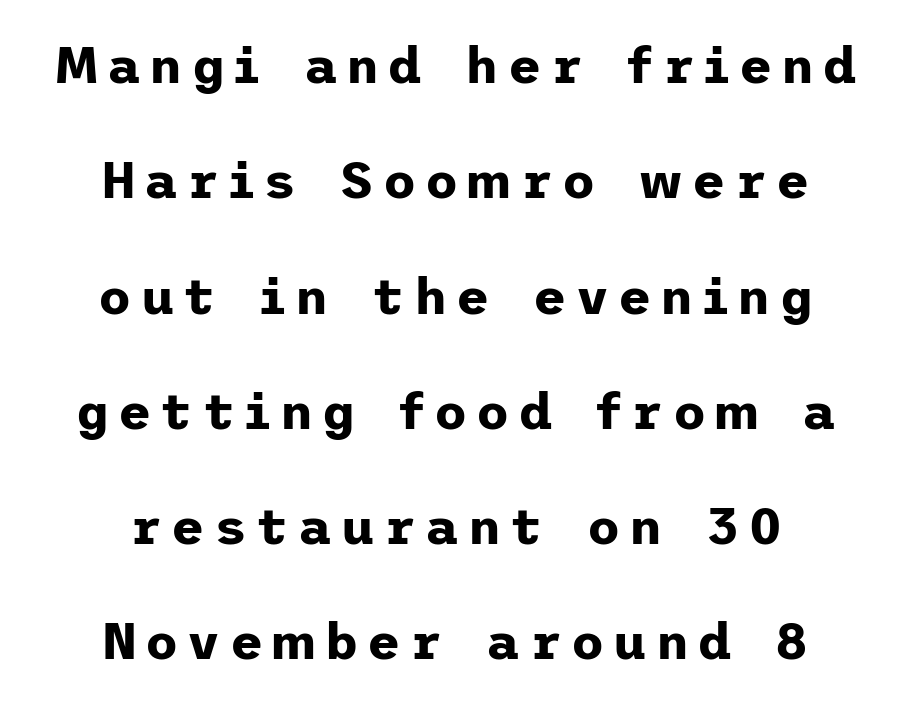
The image shows 51 px bold sans-serif type, upright; set centered, loose line spacing (2.26x), not underlined; low stroke contrast and a medium x-height.
